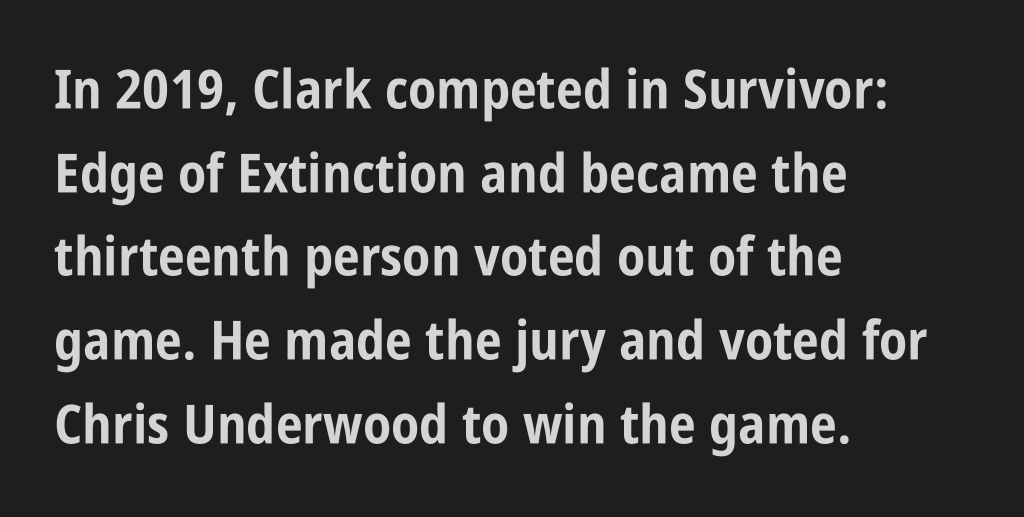
Evenly set lines give the paragraph a standard silhouette. You could call the tracking neutral — neither tight nor loose. These lines stack with their left ends in a neat column. Here the designer chose a conventional face with non-uniform glyph widths. This is heavy type, rendered in bold.
